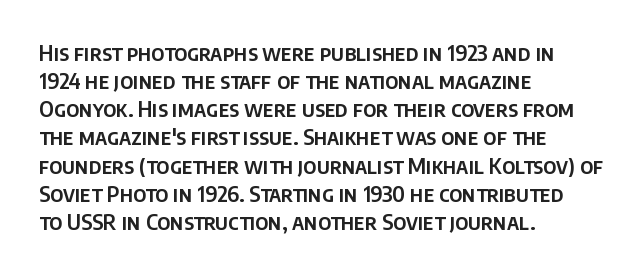
{"italic": "no", "underline": "no", "align": "left", "line_spacing": "normal", "line_spacing_ratio": 1.34, "letter_spacing": "normal", "letter_spacing_em": 0.0, "glyph_px": 21}
